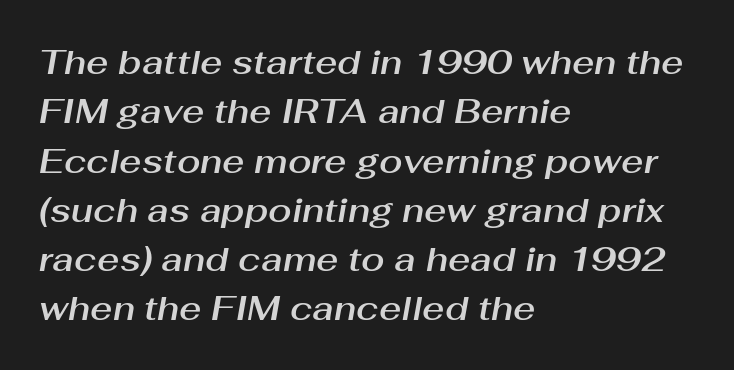
How would I describe the line gaps? Plain and ordinary. Underline: absent. Line starts are locked; line ends wander. Students, note that the glyphs here touch the page at normal intervals. The face used here is proportionally spaced, like ordinary book or web type. When letters slant like this, we call the style italic.
